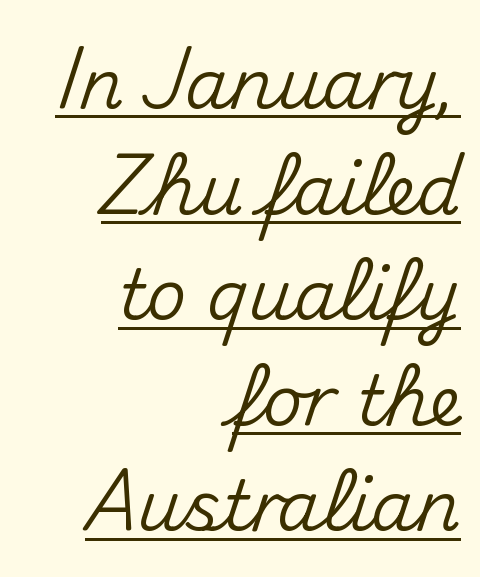
Q: Is the text italic (slanted)? A: Yes.
Q: Is the typeface a serif or a sans-serif typeface? A: Sans-serif.
Q: Is the text underlined? A: Yes.
Q: How is the paragraph aligned? A: Right-aligned.
Q: Is the spacing between letters normal or unusually wide? A: Normal.
Q: Is the spacing between lines tight, normal or loose? A: Normal.
Q: Width (condensed, normal, or wide)? A: Normal.
Q: Stroke contrast? A: Medium.
Q: x-height? A: Small.
Q: Monospaced? A: No.
